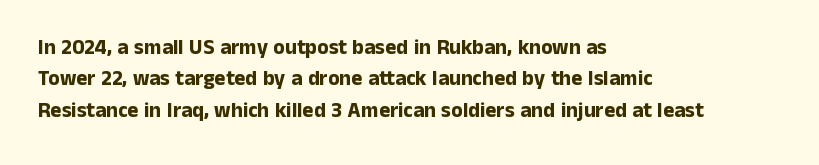
The image shows 21 px bold type, upright; set left-aligned, normal line spacing (1.49x), normal letter spacing, not underlined.
